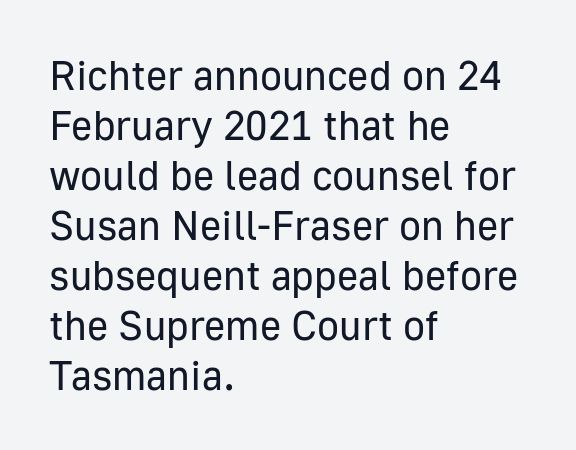
The image shows 41 px regular-weight sans-serif type, upright; set left-aligned, line spacing 1.22x, normal letter spacing, not underlined; low stroke contrast and a medium x-height.
